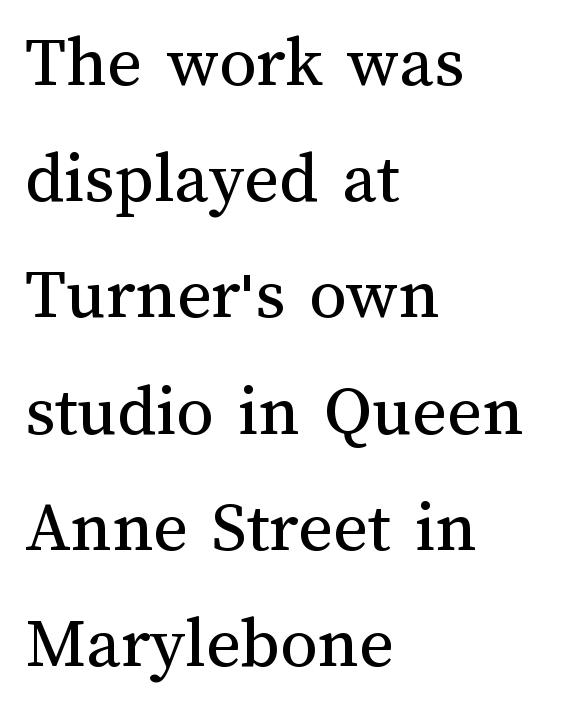
{"italic": "no", "bold": "no", "weight": "regular", "width": "normal", "stroke_contrast": "medium", "x_height": "medium", "monospaced": "no", "underline": "no", "align": "left", "line_spacing": "normal", "line_spacing_ratio": 1.57, "letter_spacing": "normal", "letter_spacing_em": 0.0, "glyph_px": 74}
